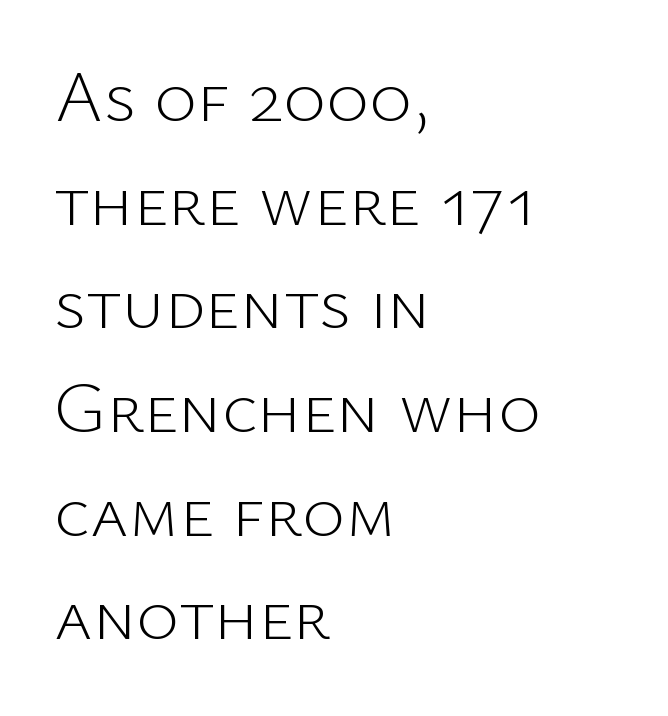
Unlike italic type, these characters show no tilt at all. This sample has the flowing, uneven cadence of proportional lettering. The letters look calm and open, with moderate or lighter stems. Interline gaps are of average width in this sample. Casual observation: everything's shoved over to the left. Nothing unusual about the tracking: characters are spaced as the font intends.
